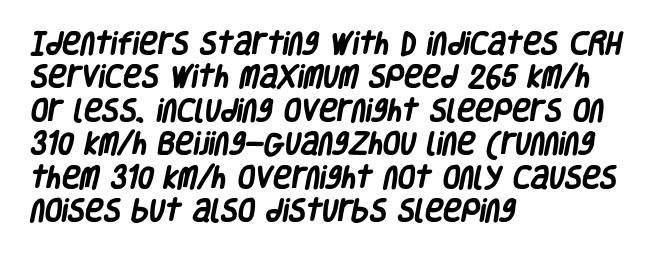
{"bold": "yes", "underline": "no", "align": "left", "line_spacing": "normal", "line_spacing_ratio": 1.34, "letter_spacing": "normal", "letter_spacing_em": 0.0, "glyph_px": 25}
